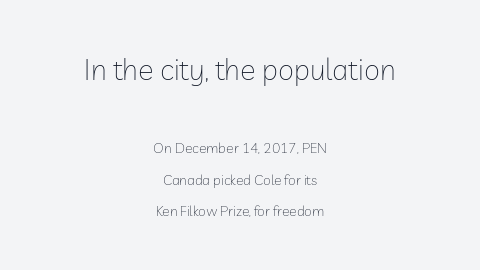
Q: Is the text bold? A: No.
Q: Is the text italic (slanted)? A: No, it is upright.
Q: Is the typeface a serif or a sans-serif typeface? A: Sans-serif.
Q: Is the text underlined? A: No.
Q: How is the paragraph aligned? A: Centered.
Q: Is the spacing between letters normal or unusually wide? A: Normal.
Q: Is the spacing between lines tight, normal or loose? A: Loose.
Q: Which block of text is set in a larger size, the first (top) or the second (bottom)? A: The first (top) one.
Q: Width (condensed, normal, or wide)? A: Normal.
Q: Stroke contrast? A: Low.
Q: x-height? A: Medium.
Q: Monospaced? A: No.
